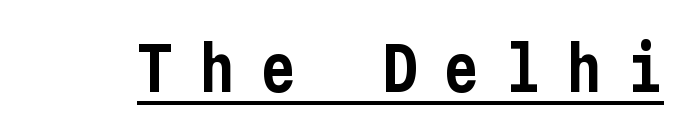
Q: Is the text italic (slanted)? A: No, it is upright.
Q: Is the typeface a serif or a sans-serif typeface? A: Sans-serif.
Q: Is the text underlined? A: Yes.
Q: Is the spacing between letters normal or unusually wide? A: Unusually wide.
Q: Width (condensed, normal, or wide)? A: Condensed.
Q: Stroke contrast? A: Low.
Q: x-height? A: Medium.
